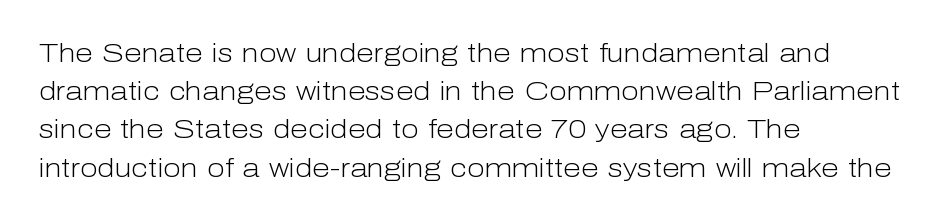
Q: Is the text bold? A: No.
Q: Is the text italic (slanted)? A: No, it is upright.
Q: Is the text underlined? A: No.
Q: How is the paragraph aligned? A: Left-aligned.
Q: Is the spacing between letters normal or unusually wide? A: Normal.
Q: Is the spacing between lines tight, normal or loose? A: Normal.
